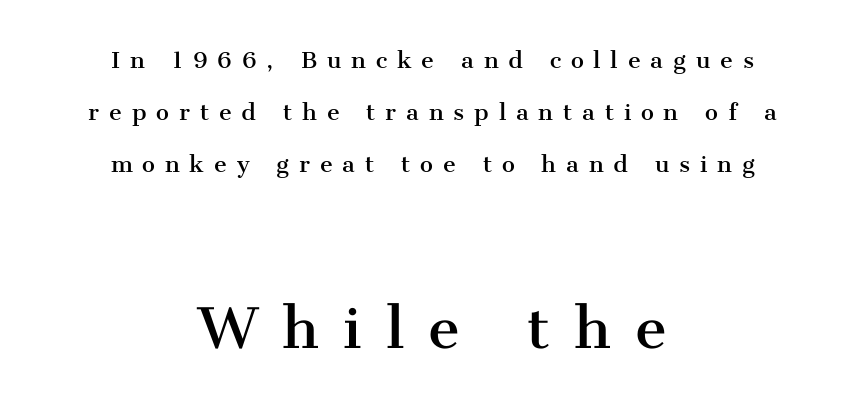
{"serif": "yes", "italic": "no", "bold": "no", "weight": "regular", "width": "normal", "stroke_contrast": "medium", "x_height": "medium", "monospaced": "no", "underline": "no", "align": "center", "line_spacing_ratio": 1.8, "letter_spacing": "wide", "letter_spacing_em": 0.34, "larger_block": "second", "size_ratio": 2.48, "glyph_px": 72}
